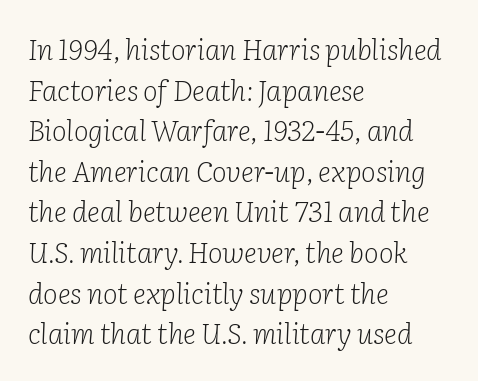
Observe the serifs anchoring each vertical stroke in this sample. Look at the tracking — it's just the regular setting, nothing added. The ragged edge is on the right, which tells us the setting is flush left. A light-to-regular cut is what we see here.
